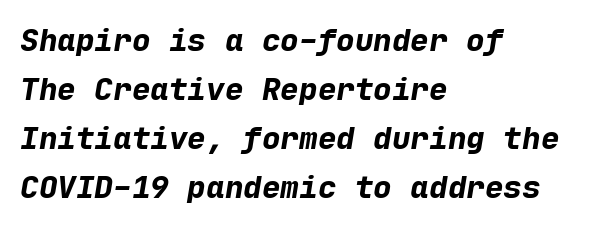
The gap between lines stays unmarked. The passage shown is typed in a monospace face where columns stay perfectly aligned. Notice how the passage keeps a crisp vertical edge on the left only. Vertically, the passage feels balanced, rows spaced as you'd expect. The sample has been set heavy, in full bold.
